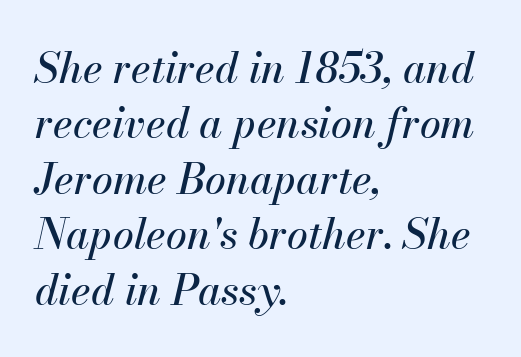
Spacing verdict: proportional, widths tailored to each character. A clean baseline with only descenders dipping below it. These lines stack with their left ends in a neat column. Slant detected: the letters are inclined.
